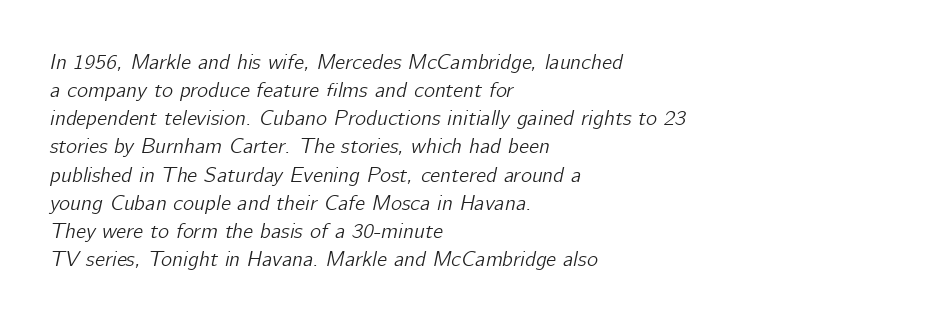
The image shows 21 px text type, italic (leaning right); set left-aligned, normal line spacing (1.34x), normal letter spacing, not underlined.
